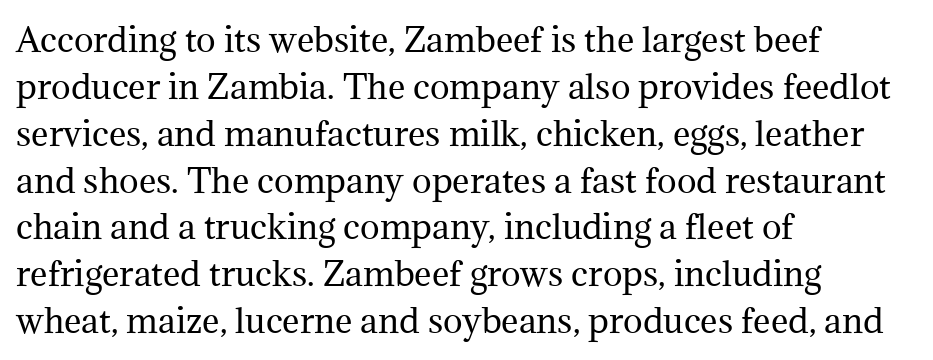
Horizontally, the lines are justified to the leading edge only. Note: serifs present on the glyphs. The face looks like a standard text weight, possibly lighter. Check the space under the baseline: it is left empty. The passage shown has conventional tracking throughout. Each letter keeps its own natural width here, so spacing adapts to shape.
